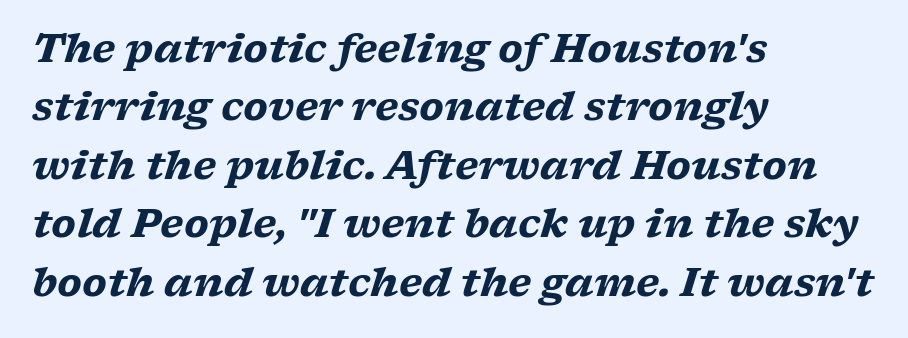
Q: Is the text bold? A: Yes.
Q: Is the text italic (slanted)? A: Yes, it leans right by about 17 degrees.
Q: Is the typeface a serif or a sans-serif typeface? A: Serif.
Q: Is the text underlined? A: No.
Q: How is the paragraph aligned? A: Left-aligned.
Q: Is the spacing between letters normal or unusually wide? A: Normal.
Q: Is the spacing between lines tight, normal or loose? A: Normal.
Q: Width (condensed, normal, or wide)? A: Wide.
Q: Stroke contrast? A: Low.
Q: x-height? A: Medium.
Q: Monospaced? A: No.
